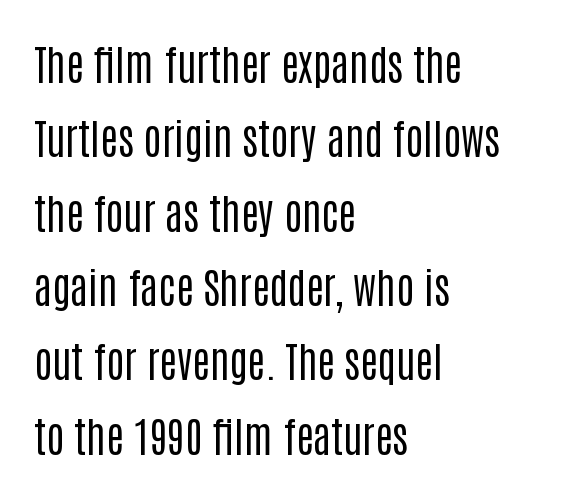
Type style note: lacks serifs. Type without underlining. The passage shown is typed in a proportional face where columns would drift. Is the letter spacing exaggerated? No — it looks like the ordinary default. The font's upright variant was chosen for this text. Short and long lines alike share a common starting point at left.
